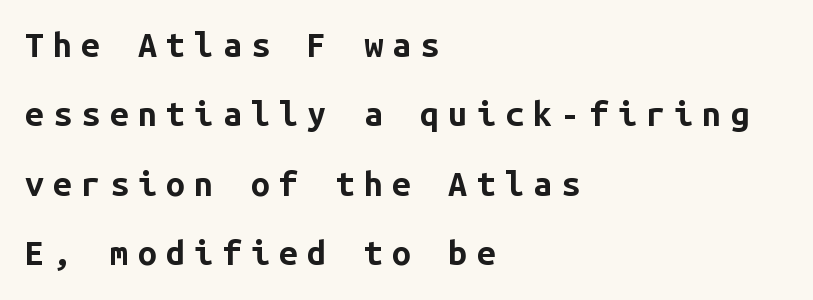
The letterforms stand isolated, each surrounded by extra space. To sum up the face: it is a sans, with no serifs. Rendered with straight, roman letterforms. These words are printed bold, with thick strokes throughout. A classic flush-left, rag-right setting is used for this passage. The passage shown is typed in a monospace face where columns stay perfectly aligned.
